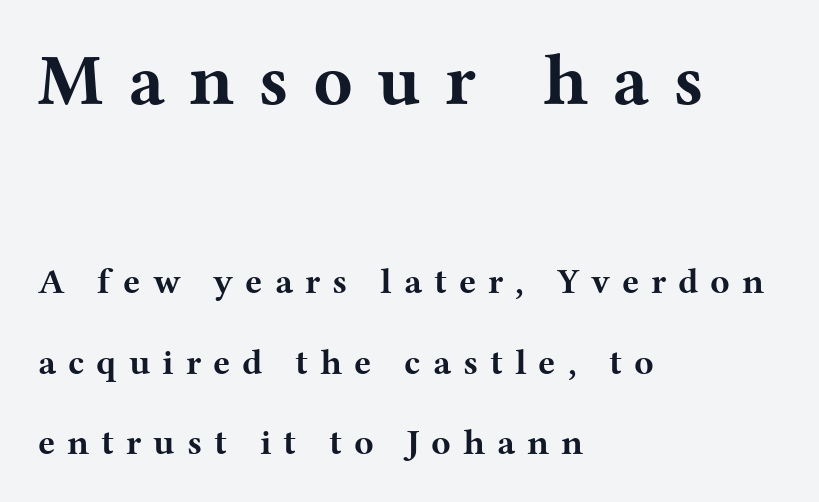
{"serif": "yes", "italic": "no", "bold": "yes", "weight": "bold", "width": "wide", "stroke_contrast": "medium", "x_height": "medium", "monospaced": "no", "underline": "no", "align": "left", "line_spacing": "loose", "line_spacing_ratio": 2.24, "letter_spacing": "wide", "letter_spacing_em": 0.33, "larger_block": "first", "size_ratio": 2.03, "glyph_px": 73}
